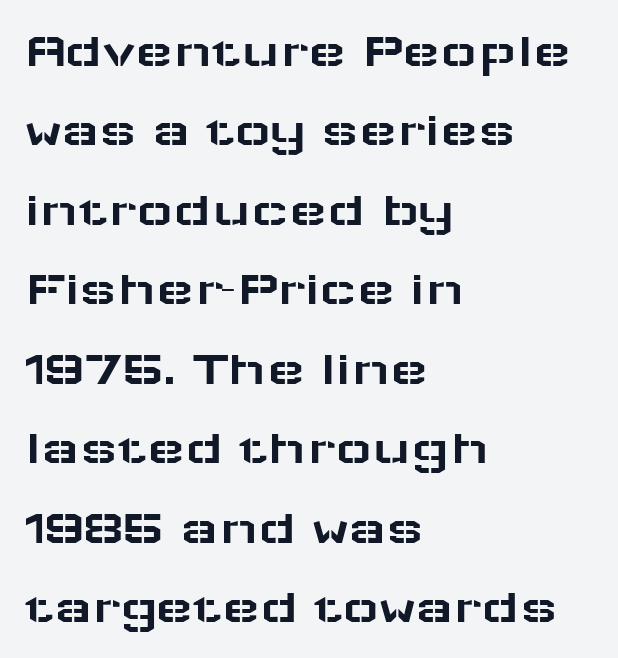
The image shows 50 px wide sans-serif type, upright; set left-aligned, normal line spacing (1.59x), normal letter spacing, not underlined; low stroke contrast and a medium x-height.
